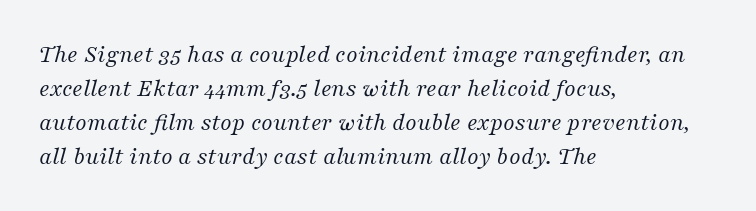
Is this a heavy cut? Hardly; it is regular or lighter. Reading down the column, the eye jumps a familiar distance to each next line. Type without underlining. The horizontal fit of the characters is conventional and even.
